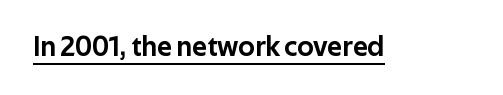
Q: Is the text italic (slanted)? A: No, it is upright.
Q: Is the typeface a serif or a sans-serif typeface? A: Sans-serif.
Q: Is the text underlined? A: Yes.
Q: Is the spacing between letters normal or unusually wide? A: Normal.
Q: Width (condensed, normal, or wide)? A: Normal.
Q: Stroke contrast? A: Low.
Q: x-height? A: Medium.
Q: Monospaced? A: No.
